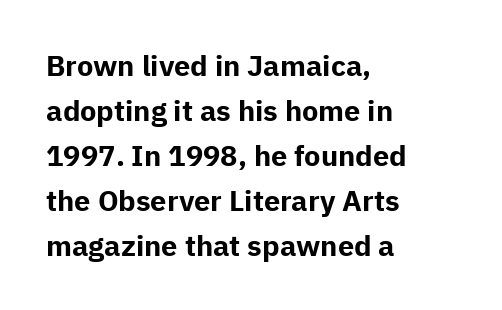
The image shows 29 px bold sans-serif type, upright; set left-aligned, normal line spacing (1.55x), normal letter spacing, not underlined; low stroke contrast and a medium x-height.
